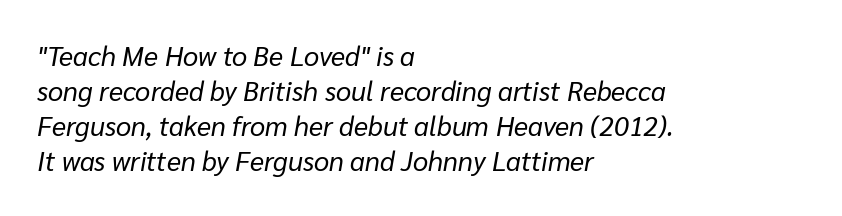
The image shows 27 px text type, italic (leaning right); set left-aligned, normal line spacing (1.3x), normal letter spacing, not underlined.
